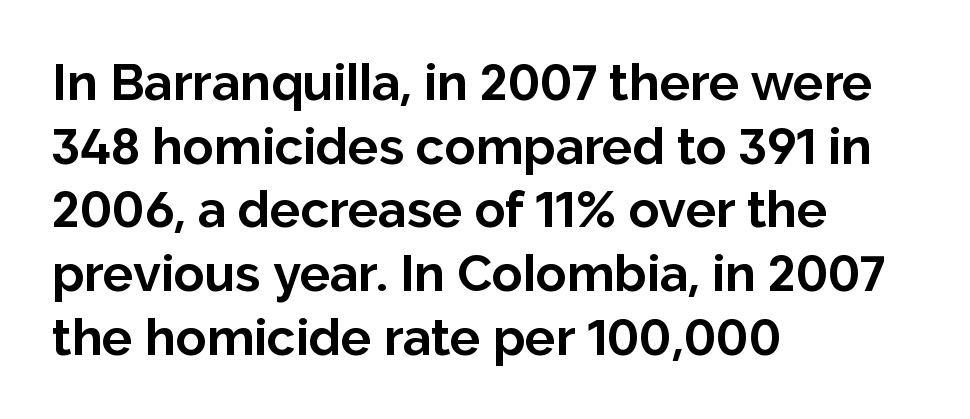
The letters sit at their default tracking, neither squeezed nor spread. Italic: no, the glyphs are upright roman. Here the designer chose a conventional face with non-uniform glyph widths. Each row of text sits above clean, open space. Does the copy run flush right? No — it runs flush left.
